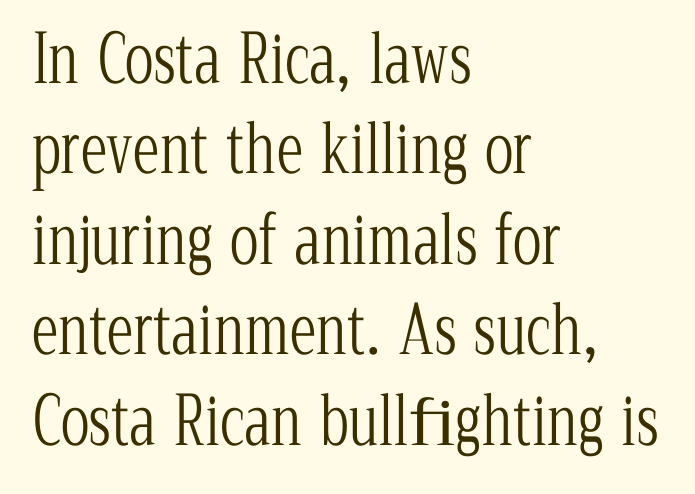
Q: Is the text bold? A: No.
Q: Is the text italic (slanted)? A: No, it is upright.
Q: Is the typeface a serif or a sans-serif typeface? A: Serif.
Q: Is the text underlined? A: No.
Q: How is the paragraph aligned? A: Left-aligned.
Q: Is the spacing between letters normal or unusually wide? A: Normal.
Q: Is the spacing between lines tight, normal or loose? A: Normal.
Q: Width (condensed, normal, or wide)? A: Condensed.
Q: Stroke contrast? A: Low.
Q: x-height? A: Medium.
Q: Monospaced? A: No.
